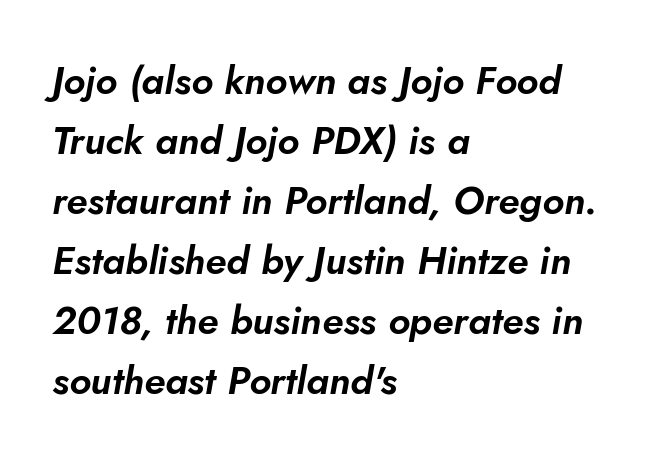
{"italic": "yes", "lean": "right", "slant_degrees": 5, "width": "normal", "stroke_contrast": "low", "x_height": "small", "monospaced": "no", "underline": "no", "align": "left", "line_spacing": "normal", "line_spacing_ratio": 1.54, "letter_spacing": "normal", "letter_spacing_em": 0.0, "glyph_px": 39}
